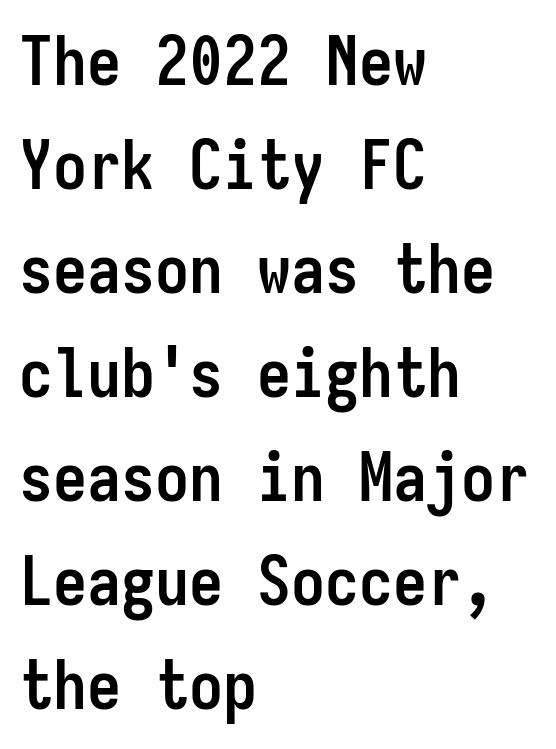
The image shows 68 px semibold, condensed sans-serif type, upright, monospaced; set left-aligned, normal line spacing (1.53x), normal letter spacing, not underlined; low stroke contrast and a medium x-height.
